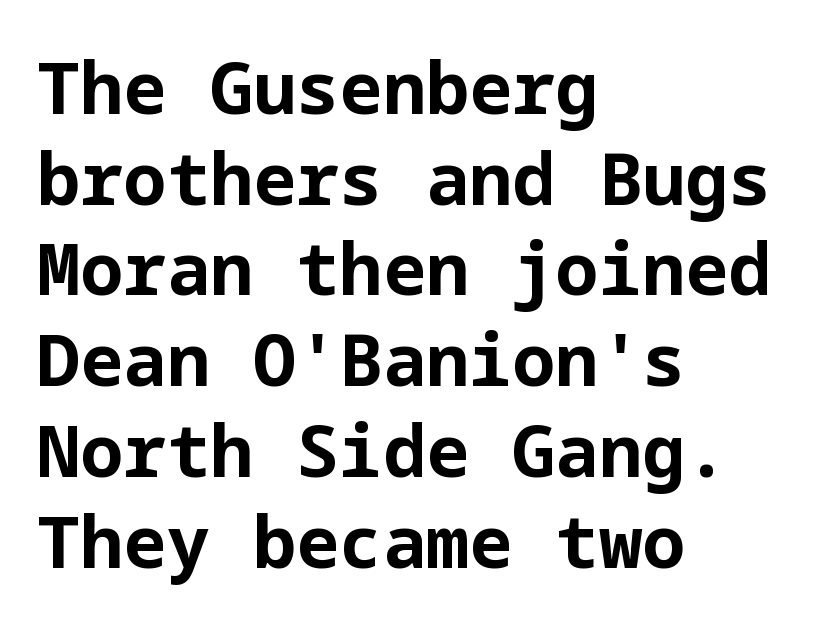
The image shows 72 px bold sans-serif type, upright; set left-aligned, normal line spacing (1.26x), normal letter spacing, not underlined; low stroke contrast and a medium x-height.
